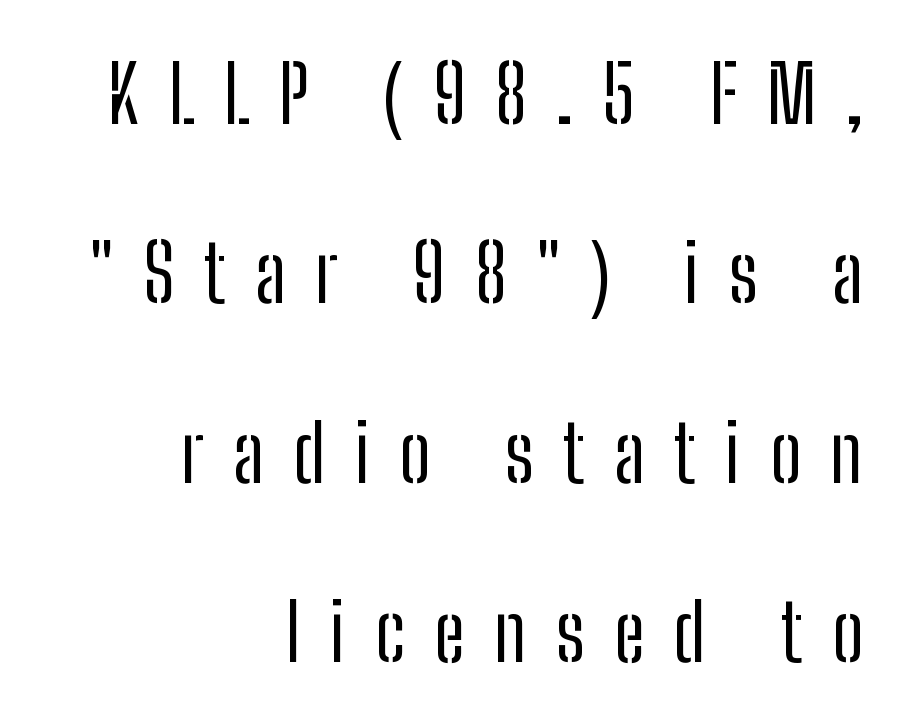
{"serif": "no", "italic": "no", "bold": "no", "weight": "regular", "width": "condensed", "stroke_contrast": "low", "x_height": "medium", "monospaced": "no", "underline": "no", "align": "right", "line_spacing": "loose", "line_spacing_ratio": 2.27, "letter_spacing": "wide", "letter_spacing_em": 0.37, "glyph_px": 79}
